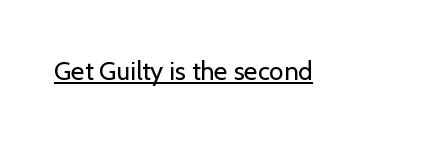
The image shows 26 px text type, upright; set normal letter spacing, underlined.
